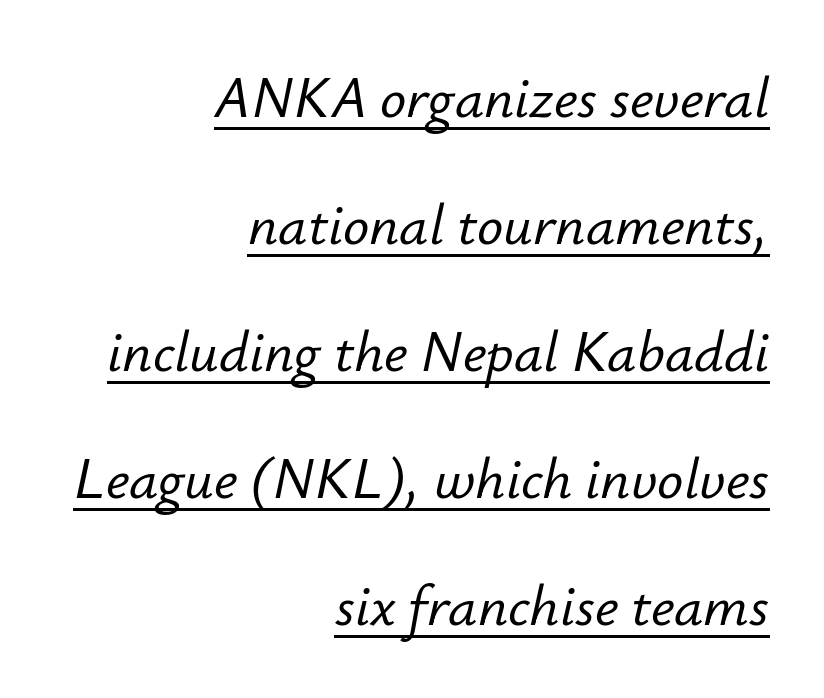
The letters advance in unequal steps, a hallmark of proportional type. Spacing between characters is what you'd get straight out of the box. The face used here has a pronounced slope to its letters. This is underlined copy, the kind a proofreader might mark for attention. The block of text is sparse from top to bottom, with ample space between rows.
